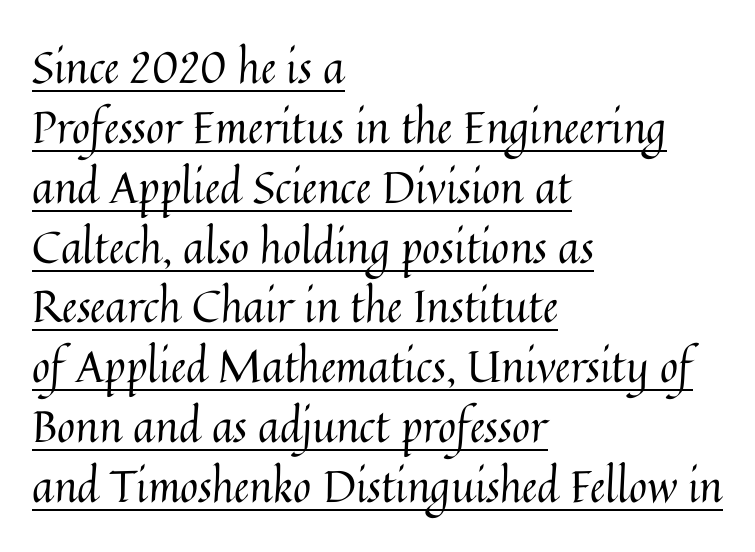
Each letter keeps its own natural width here, so spacing adapts to shape. Line beginnings align vertically; line endings do not. The rows are spaced the way most documents space them. The letters look calm and open, with moderate or lighter stems. Default kerning and tracking; the words read as compact shapes.
